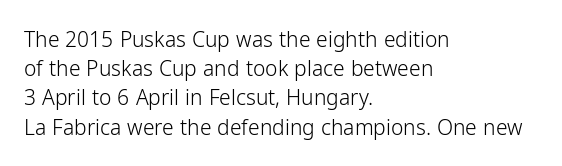
The image shows 21 px text type, upright; set left-aligned, normal line spacing (1.39x), normal letter spacing, not underlined.
